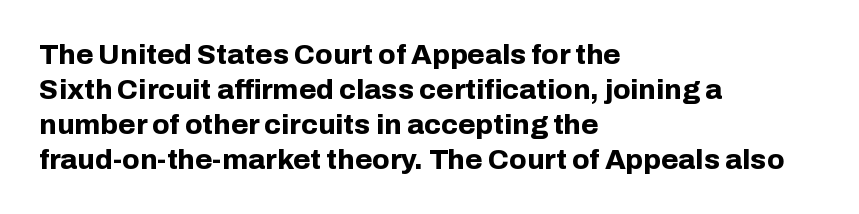
Q: Is the text bold? A: Yes.
Q: Is the text italic (slanted)? A: No, it is upright.
Q: Is the typeface a serif or a sans-serif typeface? A: Sans-serif.
Q: Is the text underlined? A: No.
Q: How is the paragraph aligned? A: Left-aligned.
Q: Is the spacing between letters normal or unusually wide? A: Normal.
Q: Is the spacing between lines tight, normal or loose? A: Normal.
Q: Width (condensed, normal, or wide)? A: Normal.
Q: Stroke contrast? A: Low.
Q: x-height? A: Medium.
Q: Monospaced? A: No.
